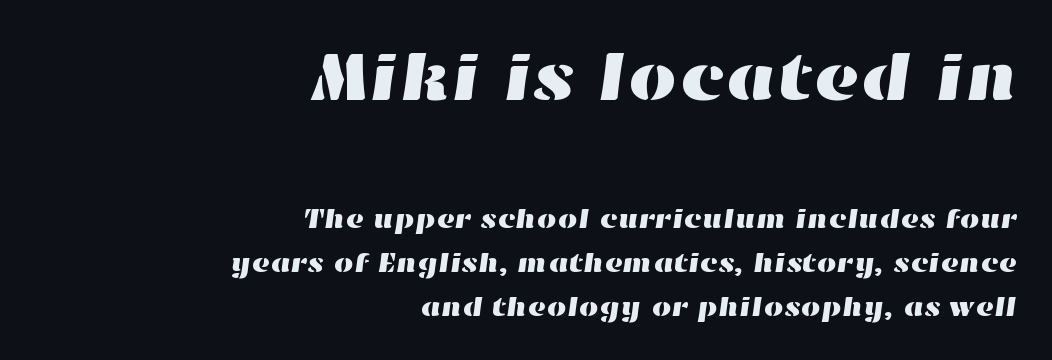
Students, observe: this is what conventionally led text looks like. The horizontal fit of the characters is conventional and even. The glyphs are unaccompanied by any horizontal stroke below them. In this sample the first text group is rendered at the bigger scale. Varying glyph widths throughout — classic text-font behaviour.
